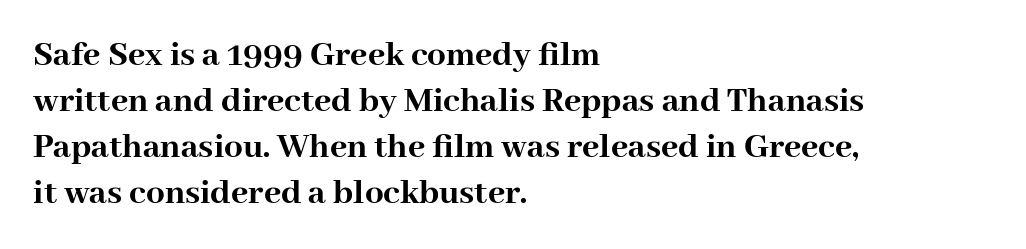
Bold? Absolutely — the strokes are thick and heavy. Posture: vertical. The lines in this sample share a left origin and differ only in where they stop. The rendering uses natural spacing where letterforms have individual widths. The words here are not underlined.
